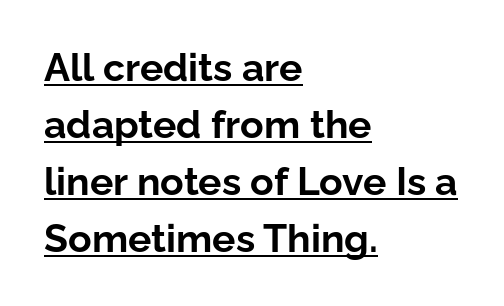
The image shows 39 px bold sans-serif type, upright; set left-aligned, normal line spacing (1.46x), normal letter spacing, underlined; low stroke contrast and a medium x-height.
